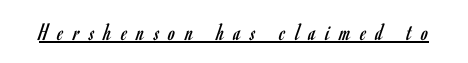
{"bold": "no", "underline": "yes", "letter_spacing": "wide", "letter_spacing_em": 0.39, "glyph_px": 25}
